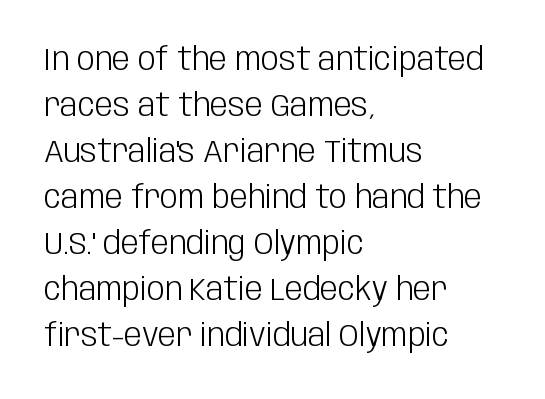
On a weight scale, this lands at 450 or below. The text block is weighted toward the left margin, trailing off unevenly rightward. Is this a fixed-width face? No — the glyphs have proportional, varying widths. Regarding leading, the lines here are spaced in the standard way. A typesetter would call this zero additional tracking. Honestly, there is no underline to notice here at all.
